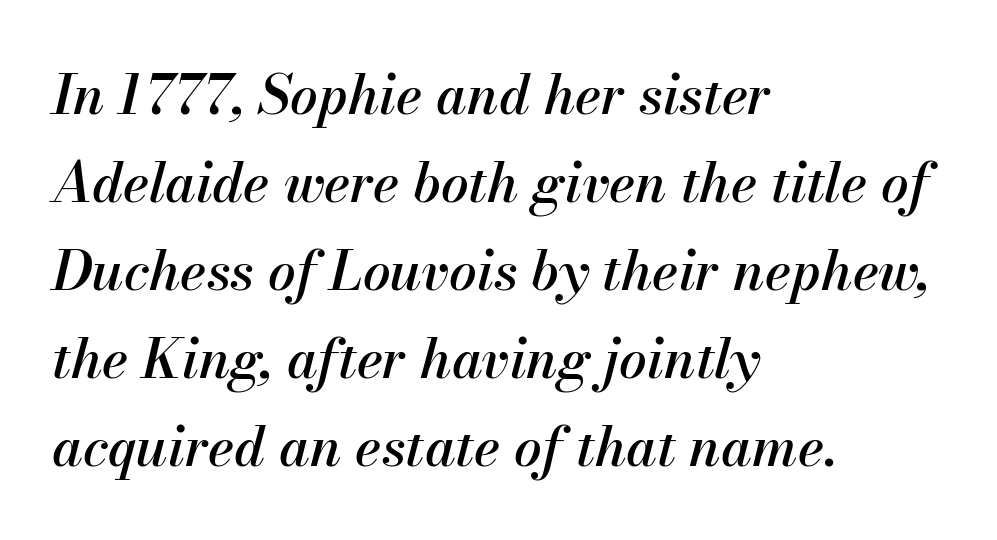
The image shows 55 px text type, italic (leaning right); set left-aligned, normal line spacing (1.6x), normal letter spacing, not underlined; medium stroke contrast and a small x-height.
